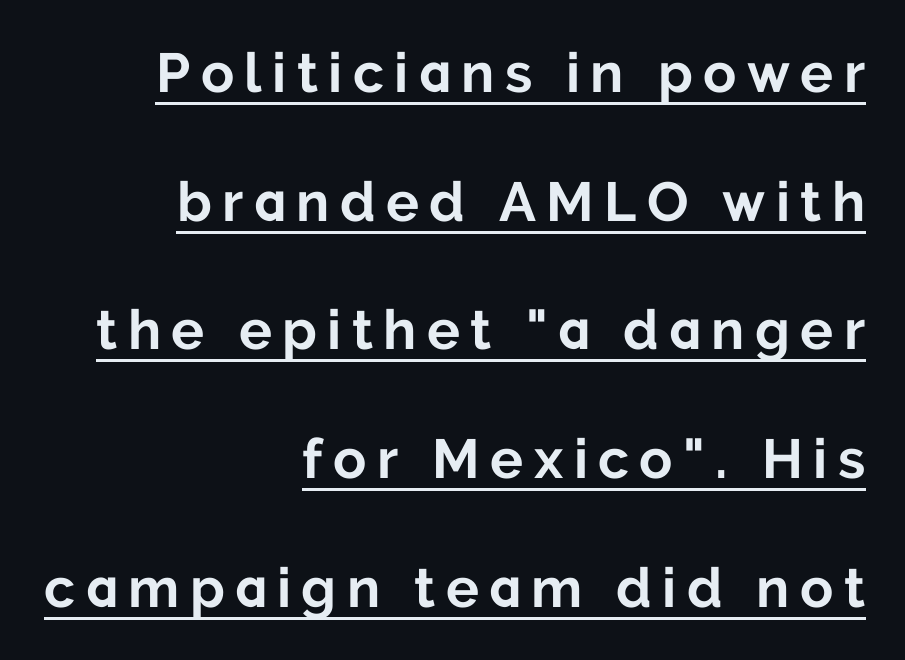
The image shows 55 px bold sans-serif type, upright; set right-aligned, loose line spacing (2.34x), underlined; low stroke contrast and a medium x-height.
